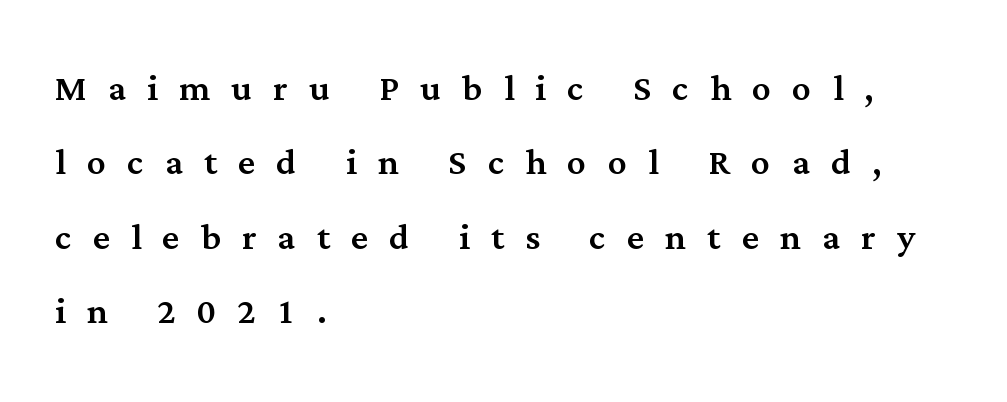
The image shows 47 px serif type, upright; set left-aligned, normal line spacing (1.58x), unusually wide letter spacing (+0.45 em), not underlined; medium stroke contrast and a medium x-height.
